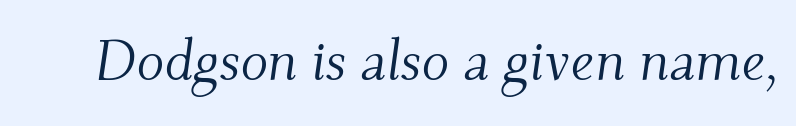
Do the characters align in a grid? No, the font is proportional. The letters carry serifs — small finishing strokes at the ends of their stems. You could call the tracking neutral — neither tight nor loose. The lettering tilts uniformly, giving the passage an italic look. Nobody drew a line under any word here. The passage shown is not bold in any degree.
